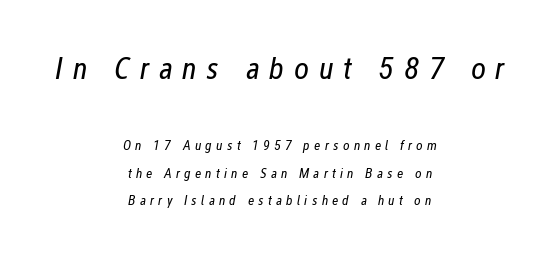
{"italic": "yes", "lean": "right", "slant_degrees": 12, "bold": "no", "weight": "regular", "width": "condensed", "stroke_contrast": "low", "x_height": "medium", "monospaced": "no", "underline": "no", "align": "center", "line_spacing": "loose", "line_spacing_ratio": 1.96, "letter_spacing": "wide", "letter_spacing_em": 0.3, "larger_block": "first", "size_ratio": 2.29, "glyph_px": 32}
